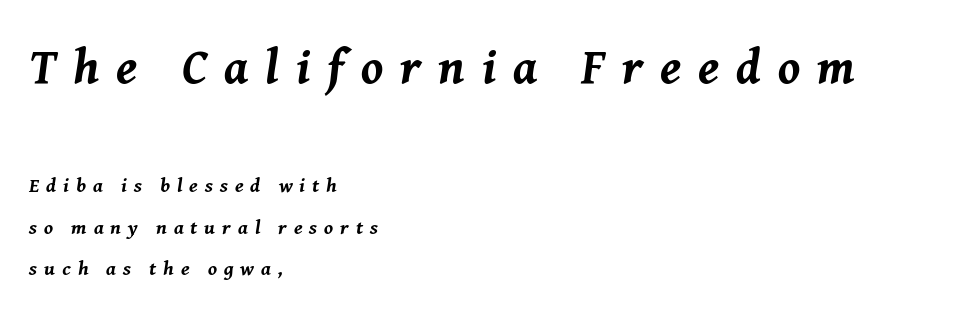
Strokes here are thick enough to call this a true bold. The letters advance in unequal steps, a hallmark of proportional type. The line texture is sparse and dotted thanks to wide tracking. The face used here appears at its bigger size in the upper chunk. Is the block centered? No — it sits flush against the left margin. Designer's note — italics engaged.
